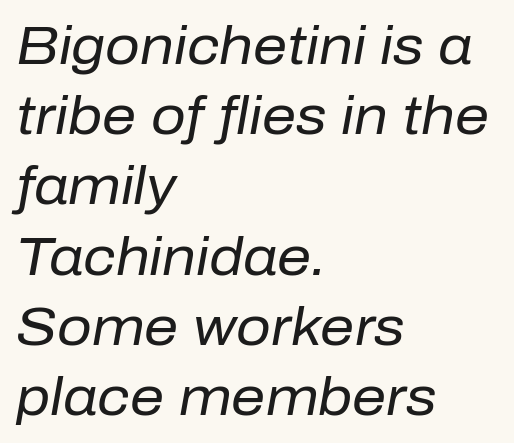
The image shows 54 px regular-weight type, italic (leaning right); set left-aligned, normal line spacing (1.3x), normal letter spacing, not underlined; low stroke contrast and a medium x-height.
